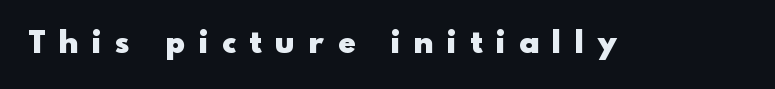
In terms of letterform style, serifs are entirely absent. Bare-footed words on every line. Set as a true bold cut, around the 700 mark. A typesetter would mark this as roman, not italic. Each word looks stretched out because of the extra space between its letters.
